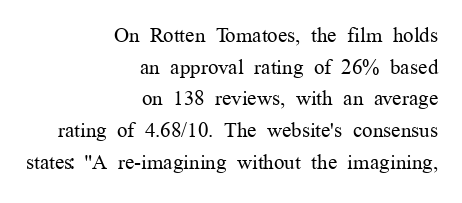
Q: Is the text bold? A: No.
Q: Is the text italic (slanted)? A: No, it is upright.
Q: Is the text underlined? A: No.
Q: How is the paragraph aligned? A: Right-aligned.
Q: Is the spacing between letters normal or unusually wide? A: Normal.
Q: Is the spacing between lines tight, normal or loose? A: Normal.
